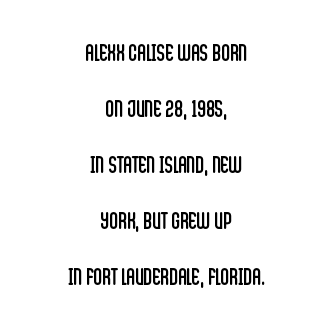
In terms of leading, this rendering errs on the spacious side. Here the glyphs are tracked normally, forming tight word shapes. Quick note: not italic, upright. The setting favours the middle, as headings and verse often do.
